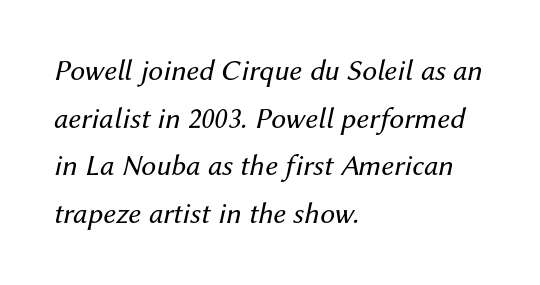
Layout note: lines flush left. A typesetter would mark this as italic. Unmarked baselines from the first word to the last. Letter spacing: default. This is not heavy type; no bold has been used. Quick note: interline space is typical.
